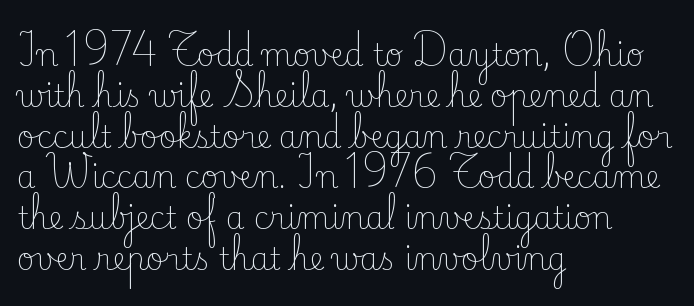
{"serif": "yes", "italic": "no", "bold": "no", "weight": "light", "width": "normal", "stroke_contrast": "low", "x_height": "small", "monospaced": "no", "underline": "no", "align": "left", "line_spacing": "normal", "line_spacing_ratio": 1.36, "letter_spacing": "normal", "letter_spacing_em": 0.0, "glyph_px": 30}
